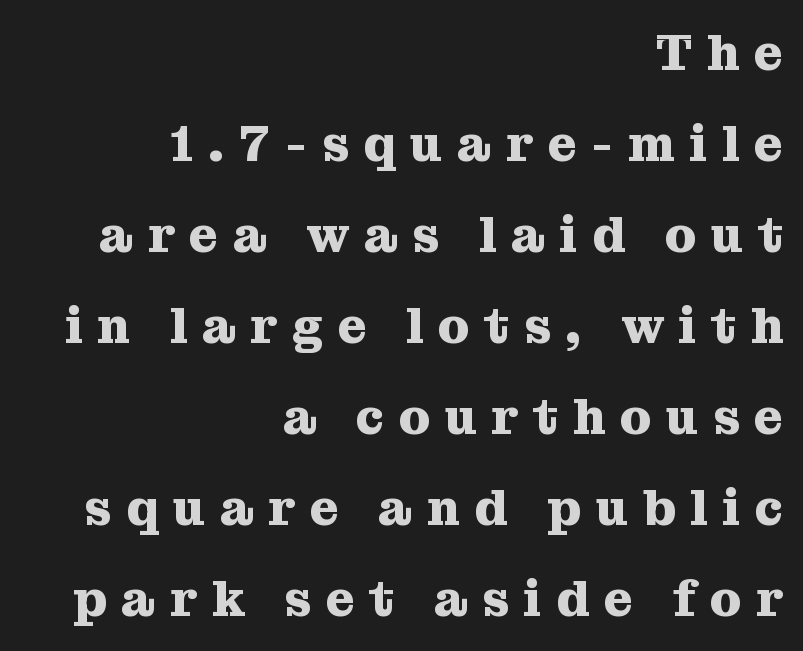
The typesetting leans heavy: a genuine bold. Check the space under the baseline: it is left empty. In terms of posture, this sample is upright. Proportional: the letters do not fall into vertical columns. You can tell from the footed stems that serif type was used. Reading down the block, your eye finds every line finishing at a fixed right position.
